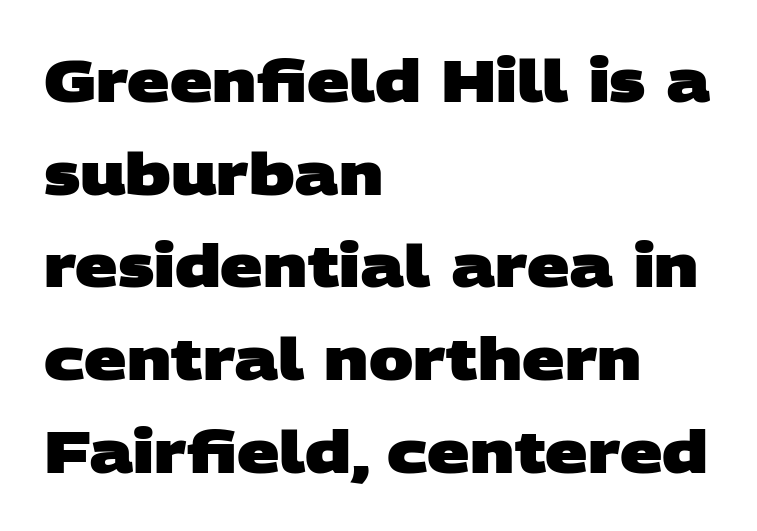
The lines in this sample share a left origin and differ only in where they stop. Evenly set lines give the paragraph a standard silhouette. Heavy-handed strokes throughout: this text is bold. Glance below the letters and you will spot only blank space. Between one letter and the next there's only the usual sliver of space.
